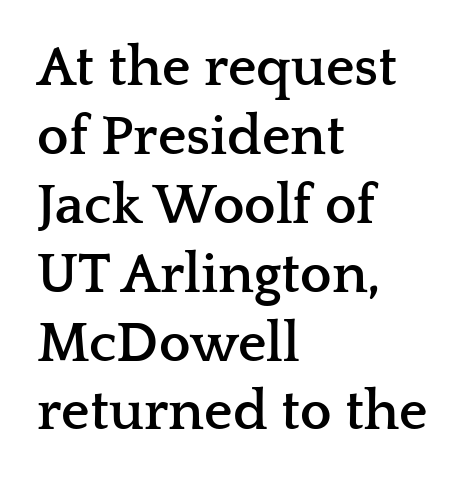
Line starts are locked; line ends wander. This rendering employs a face with finishing strokes, i.e., a serif. Tall strokes in this sample are plumb rather than angled. Short note: letters normally spaced. The glyphs have the mass of a bold cut. Here the designer chose a conventional face with non-uniform glyph widths.
